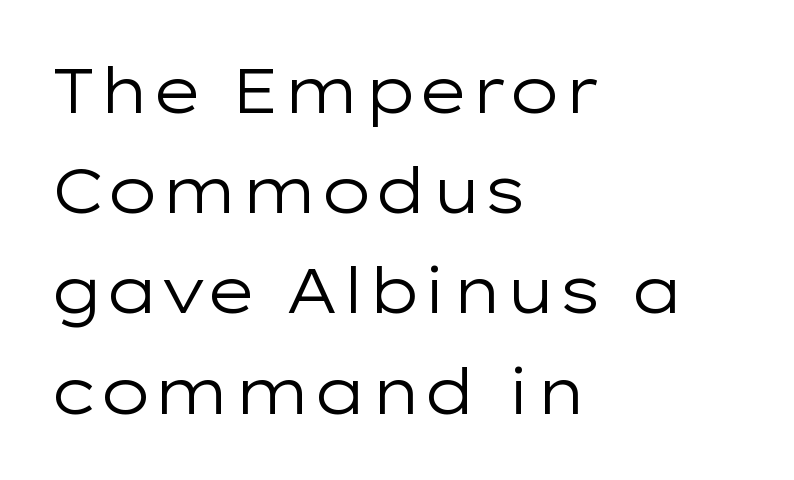
Q: Is the text bold? A: No.
Q: Is the text italic (slanted)? A: No, it is upright.
Q: Is the typeface a serif or a sans-serif typeface? A: Sans-serif.
Q: Is the text underlined? A: No.
Q: How is the paragraph aligned? A: Left-aligned.
Q: Is the spacing between letters normal or unusually wide? A: Normal.
Q: Is the spacing between lines tight, normal or loose? A: Normal.
Q: Width (condensed, normal, or wide)? A: Wide.
Q: Stroke contrast? A: Low.
Q: x-height? A: Medium.
Q: Monospaced? A: No.
